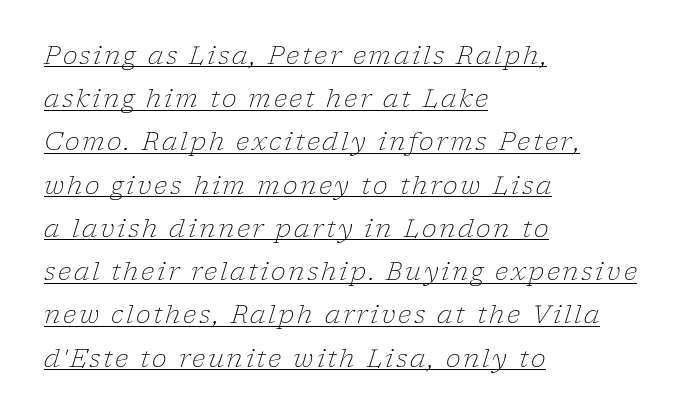
The image shows 25 px text type, italic (leaning right); set left-aligned, line spacing 1.73x, underlined.
